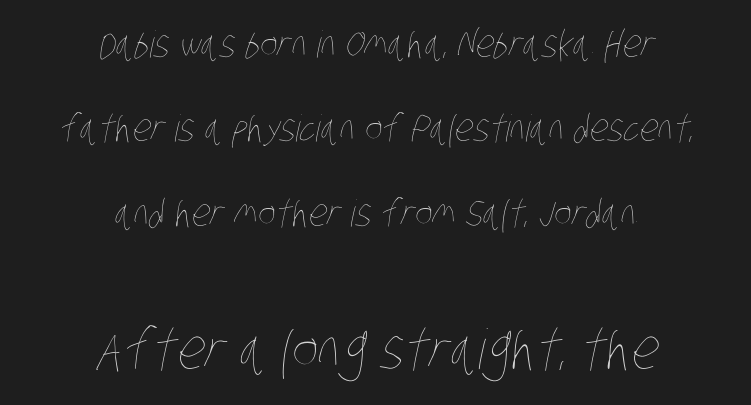
The image shows 55 px thin, condensed type; set centered, loose line spacing (2.28x), normal letter spacing, not underlined; the second (bottom) block is 1.49x larger; low stroke contrast and a large x-height.
